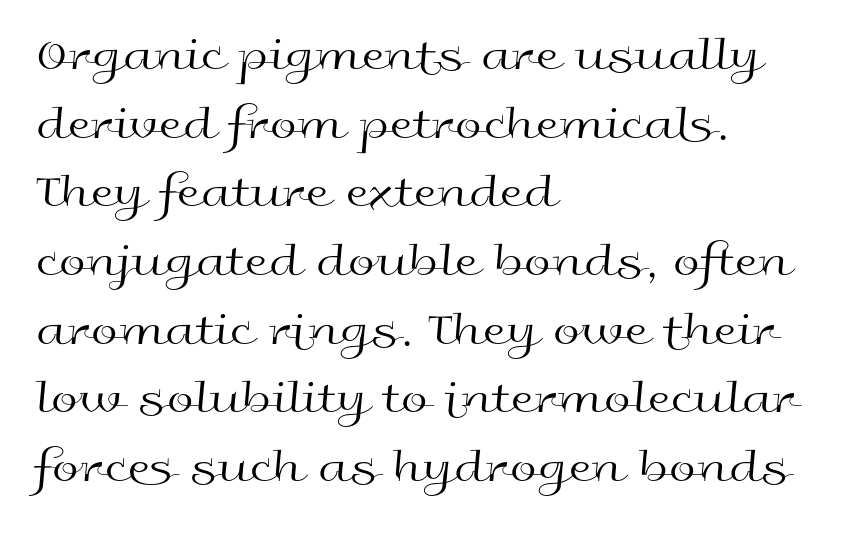
Q: Is the text bold? A: No.
Q: Is the text italic (slanted)? A: No, it is upright.
Q: Is the typeface a serif or a sans-serif typeface? A: Sans-serif.
Q: Is the text underlined? A: No.
Q: How is the paragraph aligned? A: Left-aligned.
Q: Is the spacing between letters normal or unusually wide? A: Normal.
Q: Is the spacing between lines tight, normal or loose? A: Normal.
Q: Width (condensed, normal, or wide)? A: Wide.
Q: x-height? A: Medium.
Q: Monospaced? A: No.
